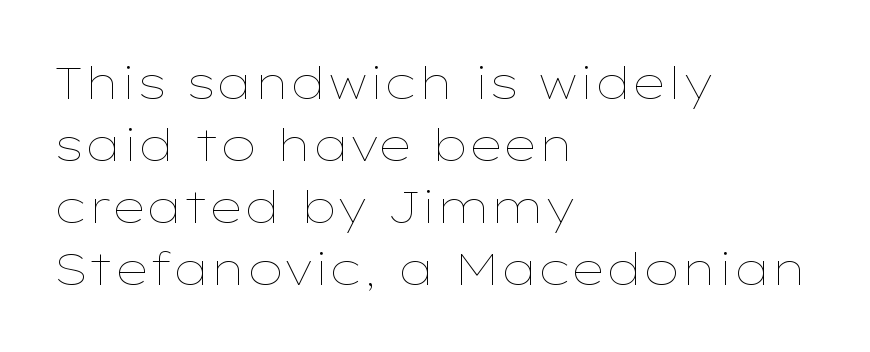
The image shows 45 px thin, wide type, upright; set left-aligned, normal line spacing (1.38x), normal letter spacing, not underlined; low stroke contrast and a medium x-height.
